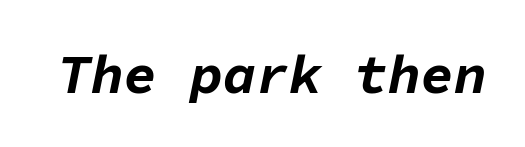
{"italic": "yes", "lean": "right", "slant_degrees": 11, "bold": "yes", "weight": "bold", "width": "normal", "stroke_contrast": "low", "x_height": "medium", "monospaced": "yes", "underline": "no", "letter_spacing": "normal", "letter_spacing_em": 0.0, "glyph_px": 55}
